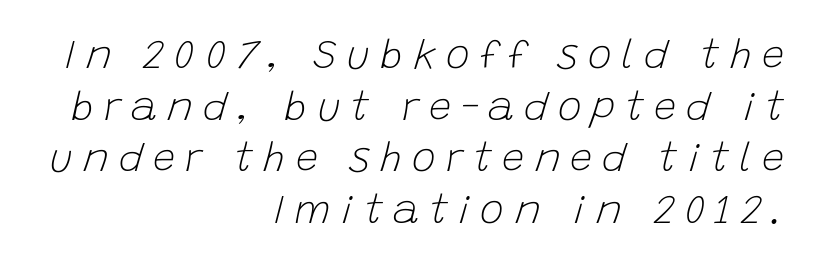
{"italic": "yes", "lean": "right", "slant_degrees": 15, "bold": "no", "weight": "light", "width": "normal", "stroke_contrast": "low", "x_height": "large", "monospaced": "no", "underline": "no", "align": "right", "line_spacing": "normal", "line_spacing_ratio": 1.29, "letter_spacing": "wide", "letter_spacing_em": 0.25, "glyph_px": 40}
